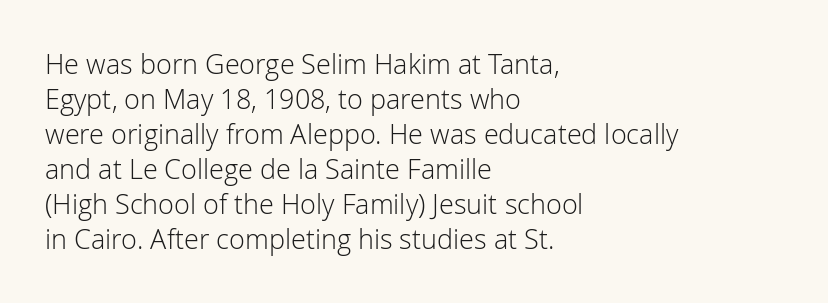
Q: Is the text bold? A: No.
Q: Is the text italic (slanted)? A: No, it is upright.
Q: Is the text underlined? A: No.
Q: How is the paragraph aligned? A: Left-aligned.
Q: Is the spacing between letters normal or unusually wide? A: Normal.
Q: Is the spacing between lines tight, normal or loose? A: Normal.
